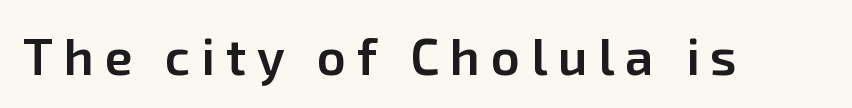
{"serif": "no", "italic": "no", "bold": "semi", "weight": "semibold", "width": "normal", "stroke_contrast": "low", "x_height": "medium", "monospaced": "no", "underline": "no", "letter_spacing": "wide", "letter_spacing_em": 0.21, "glyph_px": 51}
